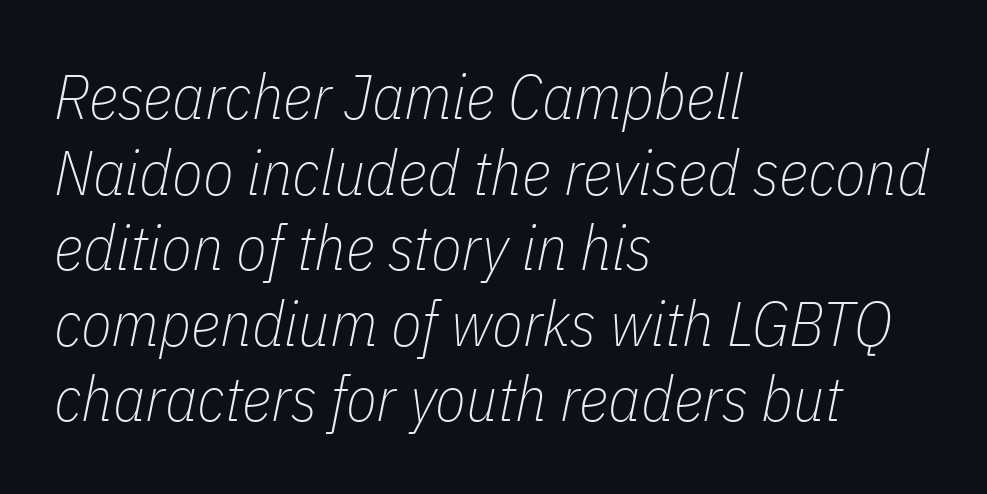
Is the type heavy? It reads as light-to-regular instead. Just letters on the line, the space beneath them empty. Character widths vary here, with narrow letters taking less room than wide ones. Is the type slanted? Yes — the strokes lean at a clear angle. Letter spacing: default.
